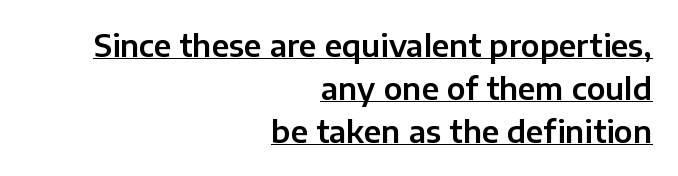
The image shows 30 px sans-serif type, upright; set right-aligned, normal line spacing (1.43x), normal letter spacing, underlined; low stroke contrast and a medium x-height.
